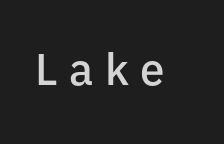
Weight check: semibold — heavier than regular, not quite bold. The passage shown has open, widely tracked lettering throughout. Looks like regular typesetting: each glyph gets only the width it needs. Quick note: not italic, upright.
